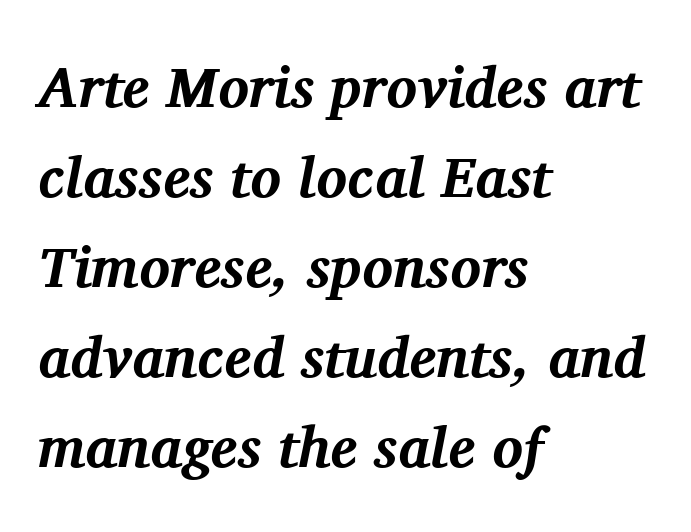
{"serif": "yes", "italic": "yes", "lean": "right", "slant_degrees": 11, "bold": "yes", "weight": "bold", "width": "normal", "stroke_contrast": "medium", "x_height": "medium", "monospaced": "no", "underline": "no", "align": "left", "line_spacing": "normal", "line_spacing_ratio": 1.58, "letter_spacing": "normal", "letter_spacing_em": 0.0, "glyph_px": 57}
